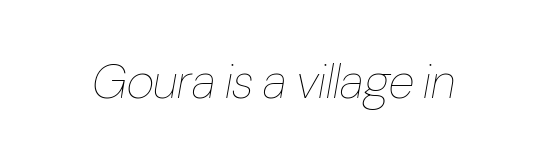
Q: Is the text bold? A: No.
Q: Is the text italic (slanted)? A: Yes, it leans right by about 10 degrees.
Q: Is the text underlined? A: No.
Q: Is the spacing between letters normal or unusually wide? A: Normal.
Q: Width (condensed, normal, or wide)? A: Condensed.
Q: Stroke contrast? A: Low.
Q: x-height? A: Medium.
Q: Monospaced? A: No.
